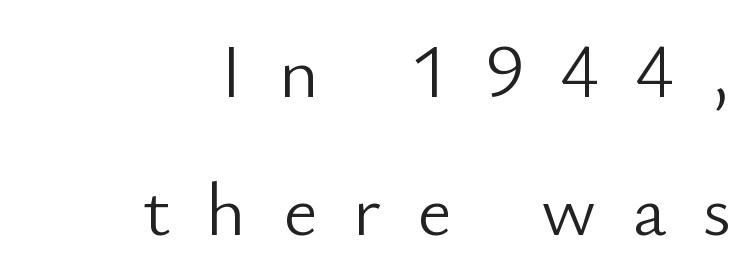
The image shows 76 px light sans-serif type, upright; set right-aligned, line spacing 1.82x, unusually wide letter spacing (+0.47 em), not underlined; low stroke contrast and a small x-height.
